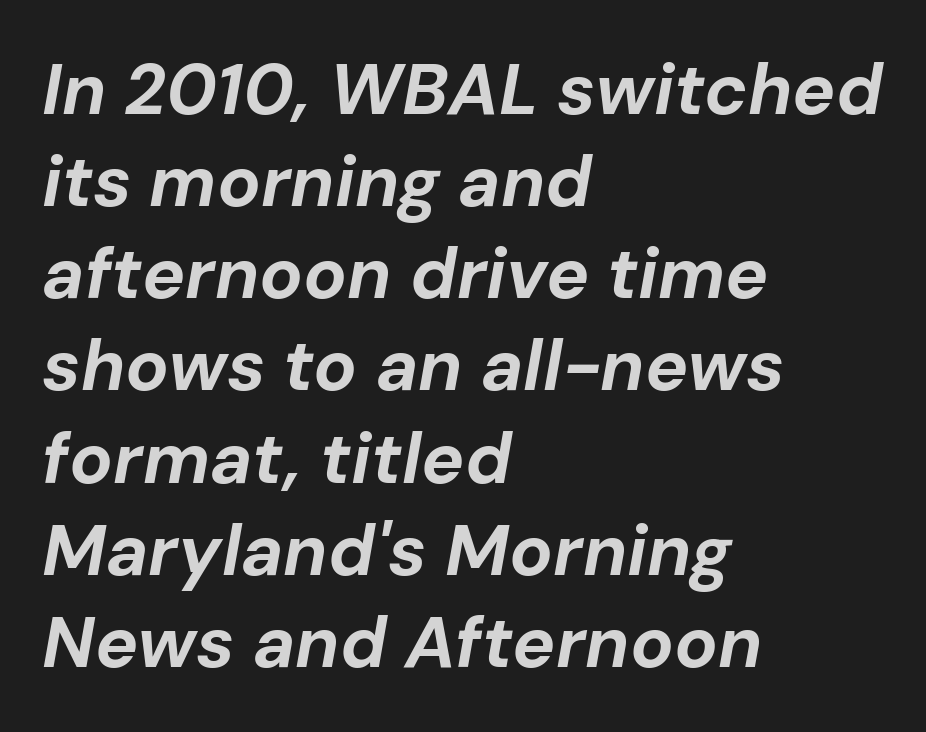
{"italic": "yes", "lean": "right", "slant_degrees": 10, "bold": "yes", "weight": "bold", "width": "normal", "stroke_contrast": "low", "x_height": "medium", "monospaced": "no", "underline": "no", "align": "left", "line_spacing": "normal", "line_spacing_ratio": 1.28, "letter_spacing": "normal", "letter_spacing_em": 0.0, "glyph_px": 72}
